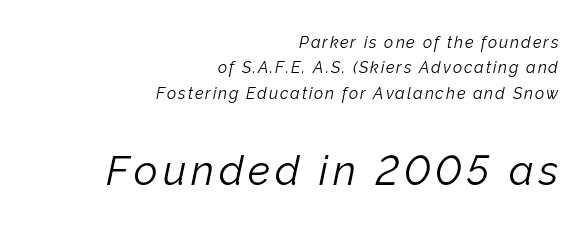
Compared with ordinary roman type, these characters are visibly tilted. Check the space under the baseline: it is left empty. The designer gave the closing block more size than the opening block. Stems and bowls with no extra thickness — not bold. Line ends are locked; line starts wander. Students, observe: this is what conventionally led text looks like.
